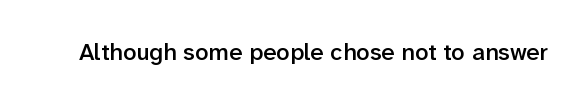
Quick note: underline off. Rendered with straight, roman letterforms. Each word holds together tightly as a unit, with standard inter-letter gaps. Slightly chunky letters — semibold, I'd say, not full bold.
